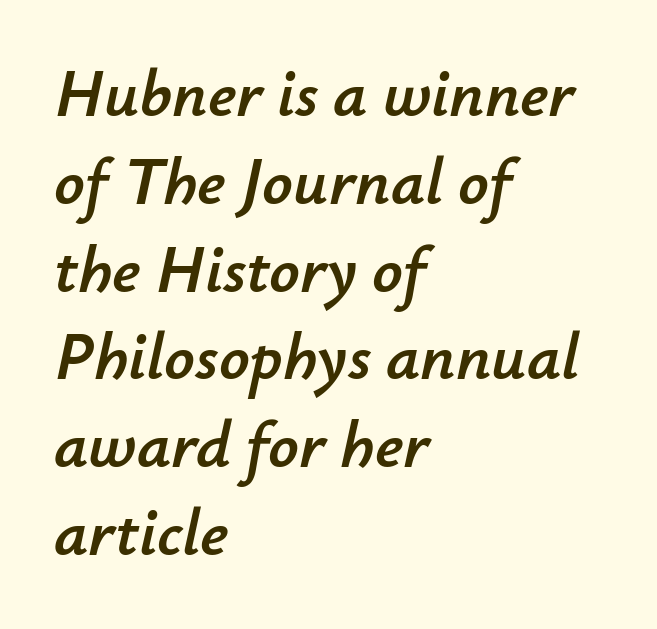
Q: Is the text italic (slanted)? A: Yes, it leans right by about 12 degrees.
Q: Is the text underlined? A: No.
Q: How is the paragraph aligned? A: Left-aligned.
Q: Is the spacing between letters normal or unusually wide? A: Normal.
Q: Is the spacing between lines tight, normal or loose? A: Normal.
Q: Width (condensed, normal, or wide)? A: Normal.
Q: Stroke contrast? A: Low.
Q: x-height? A: Small.
Q: Monospaced? A: No.
